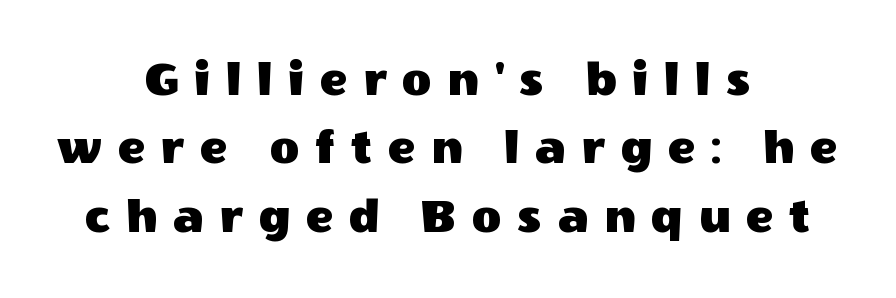
The image shows 51 px sans-serif type, upright; set centered, normal line spacing (1.34x), unusually wide letter spacing (+0.31 em), not underlined; a large x-height.
